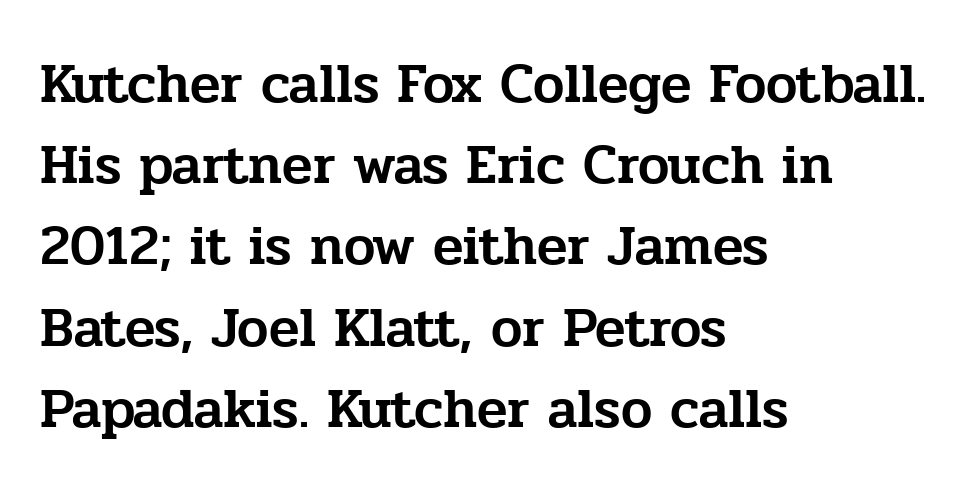
This sample uses a serif face. The lettering stays uniformly vertical, giving the passage a roman look. Does the leading feel generous? No, just average. Letter spacing: default. Any mark beneath the type? The region is blank. You could not count columns in this text — the font is proportionally spaced.
